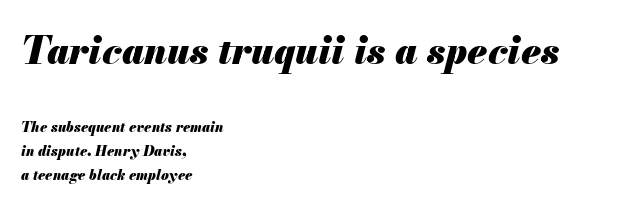
The image shows 38 px heavy type, italic (leaning right); set left-aligned, line spacing 1.71x, normal letter spacing, not underlined; the first (top) block is 2.71x larger; medium stroke contrast and a small x-height.
